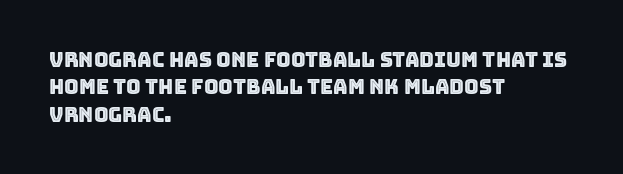
The specimen omits any rule beneath the text block's lines. The face used here is rendered with its standard letterfit. Posture: straight, roman, zero tilt. A student would call this left alignment; a typographer would say flush left, rag right. If you measured baseline to baseline, you'd find a middling distance.
